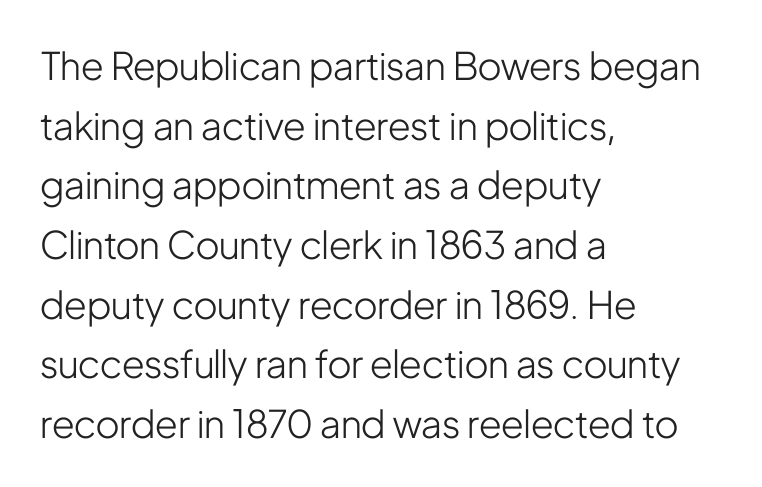
{"serif": "no", "italic": "no", "bold": "no", "weight": "light", "width": "condensed", "stroke_contrast": "low", "x_height": "medium", "monospaced": "no", "underline": "no", "align": "left", "line_spacing": "normal", "line_spacing_ratio": 1.57, "letter_spacing": "normal", "letter_spacing_em": 0.0, "glyph_px": 38}
